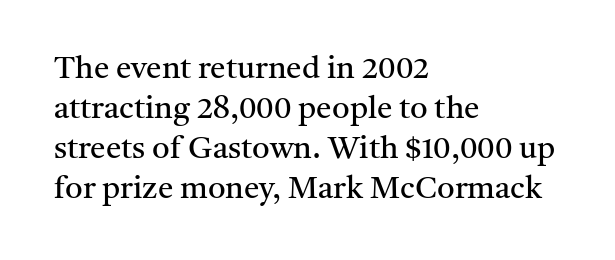
Q: Is the text bold? A: No.
Q: Is the text italic (slanted)? A: No, it is upright.
Q: Is the typeface a serif or a sans-serif typeface? A: Serif.
Q: Is the text underlined? A: No.
Q: How is the paragraph aligned? A: Left-aligned.
Q: Is the spacing between letters normal or unusually wide? A: Normal.
Q: Is the spacing between lines tight, normal or loose? A: Normal.
Q: Width (condensed, normal, or wide)? A: Normal.
Q: Stroke contrast? A: Medium.
Q: x-height? A: Medium.
Q: Monospaced? A: No.
